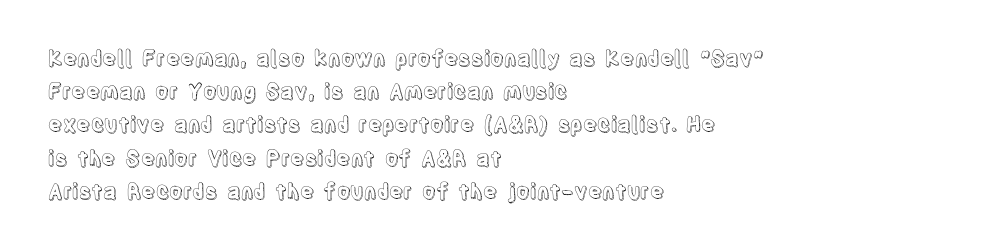
Q: Is the text italic (slanted)? A: No, it is upright.
Q: Is the text underlined? A: No.
Q: How is the paragraph aligned? A: Left-aligned.
Q: Is the spacing between letters normal or unusually wide? A: Normal.
Q: Is the spacing between lines tight, normal or loose? A: Normal.
